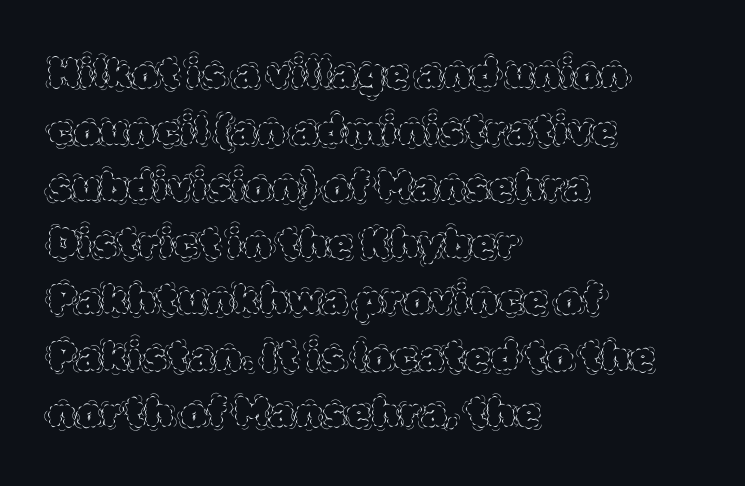
Q: Is the text bold? A: No.
Q: Is the text italic (slanted)? A: No, it is upright.
Q: Is the text underlined? A: No.
Q: How is the paragraph aligned? A: Left-aligned.
Q: Is the spacing between letters normal or unusually wide? A: Normal.
Q: Is the spacing between lines tight, normal or loose? A: Normal.
Q: Width (condensed, normal, or wide)? A: Normal.
Q: x-height? A: Large.
Q: Monospaced? A: No.
